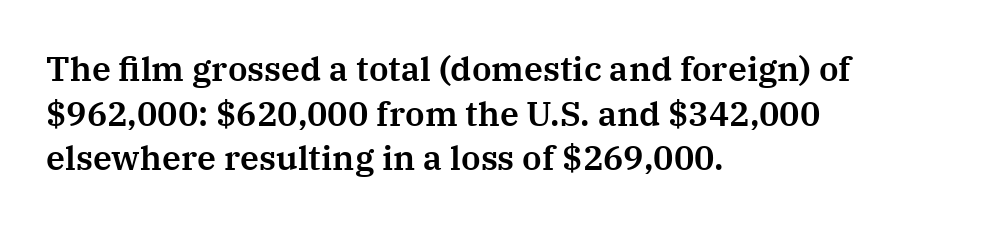
Q: Is the text italic (slanted)? A: No, it is upright.
Q: Is the typeface a serif or a sans-serif typeface? A: Serif.
Q: Is the text underlined? A: No.
Q: How is the paragraph aligned? A: Left-aligned.
Q: Is the spacing between letters normal or unusually wide? A: Normal.
Q: Is the spacing between lines tight, normal or loose? A: Normal.
Q: Width (condensed, normal, or wide)? A: Normal.
Q: Stroke contrast? A: Medium.
Q: x-height? A: Medium.
Q: Monospaced? A: No.
